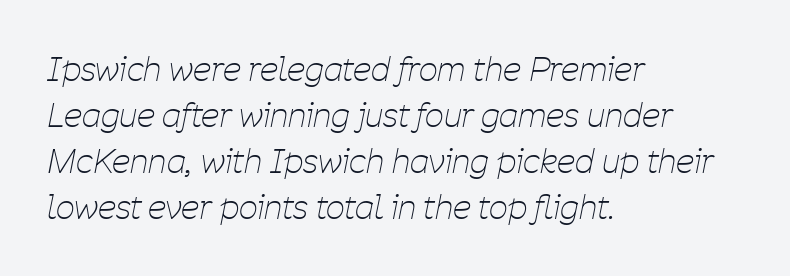
The image shows 33 px thin, condensed type, italic (leaning right); set left-aligned, normal line spacing (1.39x), normal letter spacing, not underlined; low stroke contrast and a medium x-height.
